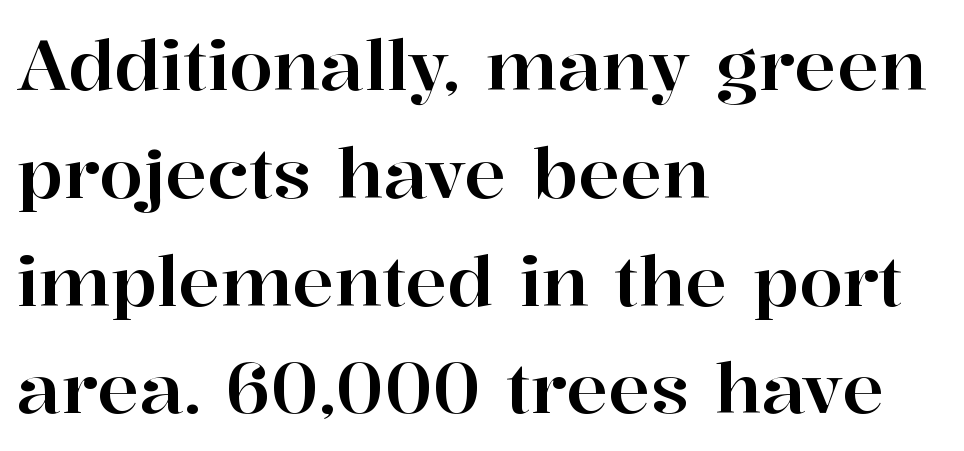
Note the varied advance widths — an 'i' is clearly narrower than an 'm'. A student would call this left alignment; a typographer would say flush left, rag right. The glyphs are unaccompanied by any horizontal stroke below them. Characters follow at the spacing the type designer built in. Quick note: interline space is typical. The letters stand upright; this is a roman face.
